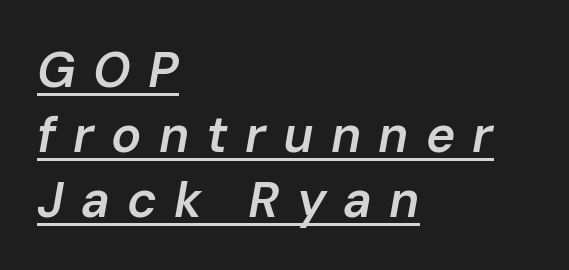
Q: Is the text bold? A: Semi-bold.
Q: Is the text italic (slanted)? A: Yes, it leans right by about 10 degrees.
Q: Is the text underlined? A: Yes.
Q: How is the paragraph aligned? A: Left-aligned.
Q: Is the spacing between letters normal or unusually wide? A: Unusually wide.
Q: Is the spacing between lines tight, normal or loose? A: Normal.
Q: Width (condensed, normal, or wide)? A: Normal.
Q: Stroke contrast? A: Low.
Q: x-height? A: Medium.
Q: Monospaced? A: No.
